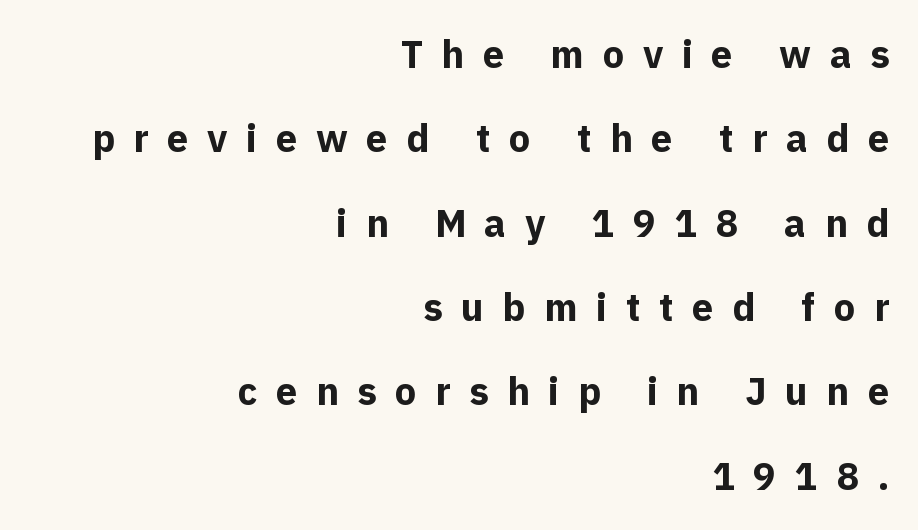
Q: Is the text bold? A: Yes.
Q: Is the text italic (slanted)? A: No, it is upright.
Q: Is the typeface a serif or a sans-serif typeface? A: Sans-serif.
Q: Is the text underlined? A: No.
Q: How is the paragraph aligned? A: Right-aligned.
Q: Is the spacing between letters normal or unusually wide? A: Unusually wide.
Q: Is the spacing between lines tight, normal or loose? A: Loose.
Q: Width (condensed, normal, or wide)? A: Normal.
Q: x-height? A: Medium.
Q: Monospaced? A: No.
